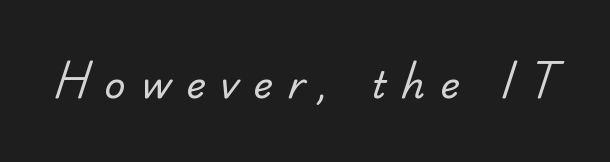
Q: Is the text bold? A: No.
Q: Is the typeface a serif or a sans-serif typeface? A: Sans-serif.
Q: Is the text underlined? A: No.
Q: Is the spacing between letters normal or unusually wide? A: Unusually wide.
Q: Width (condensed, normal, or wide)? A: Normal.
Q: Stroke contrast? A: Low.
Q: x-height? A: Small.
Q: Monospaced? A: No.
